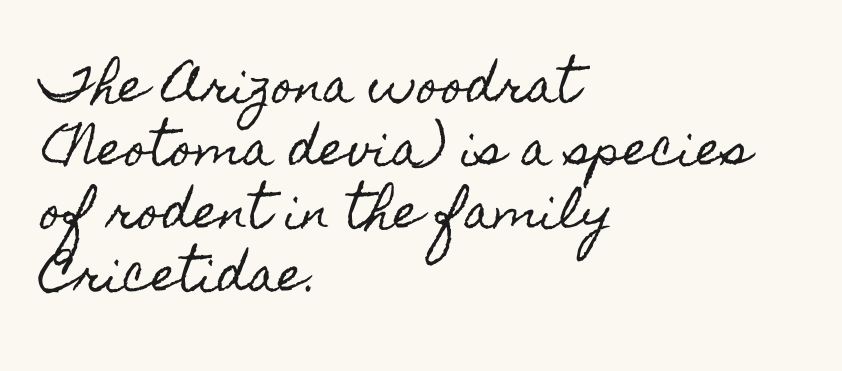
{"width": "condensed", "x_height": "small", "monospaced": "no", "underline": "no", "align": "left", "line_spacing": "normal", "line_spacing_ratio": 1.37, "letter_spacing": "normal", "letter_spacing_em": 0.0, "glyph_px": 46}
